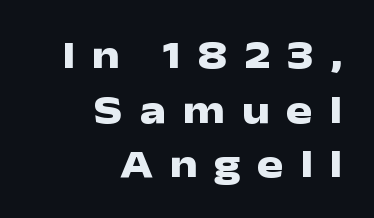
The image shows 39 px heavy, wide sans-serif type, upright; set right-aligned, normal line spacing (1.4x), unusually wide letter spacing (+0.43 em), not underlined; low stroke contrast and a medium x-height.
